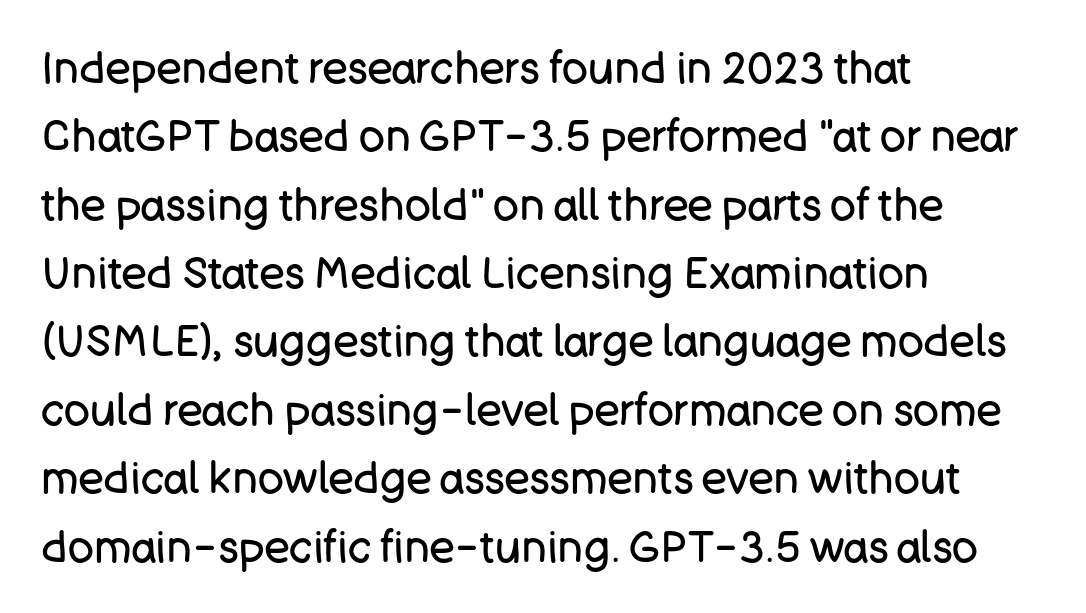
{"serif": "no", "italic": "no", "bold": "no", "weight": "regular", "width": "normal", "stroke_contrast": "low", "x_height": "large", "monospaced": "no", "underline": "no", "align": "left", "line_spacing": "normal", "line_spacing_ratio": 1.59, "letter_spacing": "normal", "letter_spacing_em": 0.0, "glyph_px": 43}
